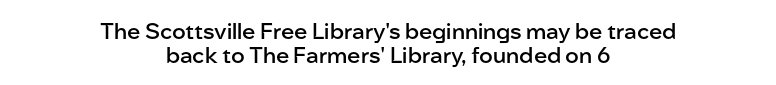
Q: Is the text bold? A: Semi-bold.
Q: Is the text italic (slanted)? A: No, it is upright.
Q: Is the text underlined? A: No.
Q: How is the paragraph aligned? A: Centered.
Q: Is the spacing between letters normal or unusually wide? A: Normal.
Q: Is the spacing between lines tight, normal or loose? A: Tight.
